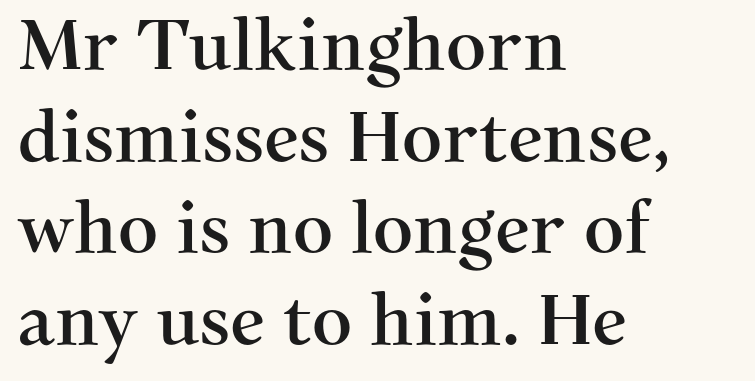
The image shows 70 px serif type, upright; set left-aligned, normal line spacing (1.31x), normal letter spacing, not underlined; medium stroke contrast and a medium x-height.
